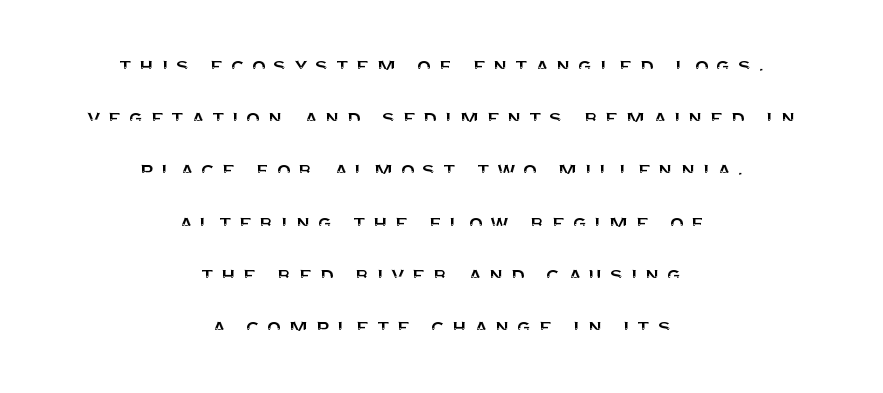
Does the leading feel generous? Absolutely, it's lavish. A typesetter would mark this as roman, not italic. You could only call the tracking loose — the letters float apart. Leftover space on each line is divided equally before and after the words. Just letters on the line, the space beneath them empty.
